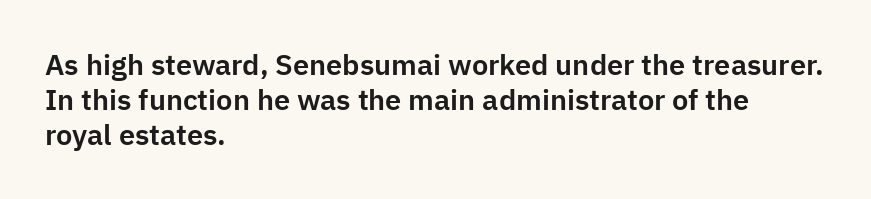
Q: Is the text italic (slanted)? A: No, it is upright.
Q: Is the typeface a serif or a sans-serif typeface? A: Sans-serif.
Q: Is the text underlined? A: No.
Q: How is the paragraph aligned? A: Left-aligned.
Q: Is the spacing between letters normal or unusually wide? A: Normal.
Q: Width (condensed, normal, or wide)? A: Normal.
Q: Stroke contrast? A: Low.
Q: x-height? A: Medium.
Q: Monospaced? A: No.
